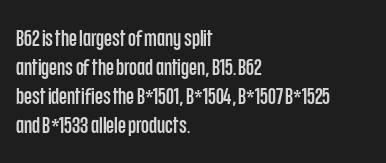
Posture: straight, roman, zero tilt. The passage shown is not underscored anywhere. The rendering anchors every line to the left-hand side. The gaps between neighbouring characters are ordinary and unremarkable.
